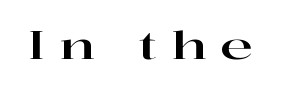
Q: Is the text italic (slanted)? A: No, it is upright.
Q: Is the typeface a serif or a sans-serif typeface? A: Serif.
Q: Is the text underlined? A: No.
Q: Is the spacing between letters normal or unusually wide? A: Unusually wide.
Q: Width (condensed, normal, or wide)? A: Wide.
Q: Stroke contrast? A: High.
Q: x-height? A: Medium.
Q: Monospaced? A: No.
